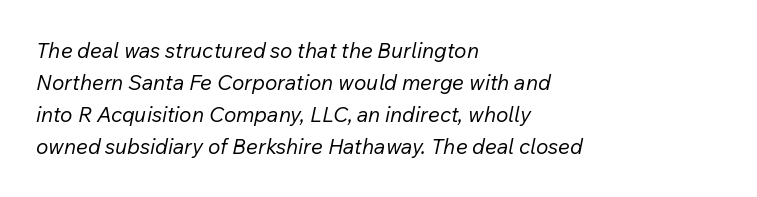
The face used here has a pronounced slope to its letters. Interline gaps are of average width in this sample. Is the letter spacing exaggerated? No — it looks like the ordinary default. A quiet, ordinary-to-light weight characterises the typeface. The gap between lines stays unmarked. Caption: multi-line text, flush left, ragged right.
